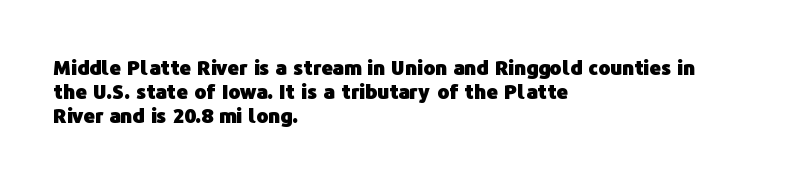
Q: Is the text bold? A: Yes.
Q: Is the text italic (slanted)? A: No, it is upright.
Q: Is the text underlined? A: No.
Q: How is the paragraph aligned? A: Left-aligned.
Q: Is the spacing between letters normal or unusually wide? A: Normal.
